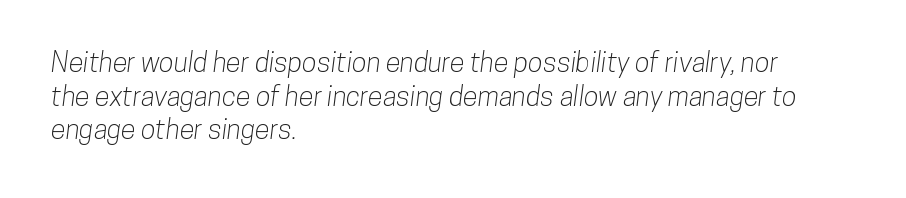
The image shows 27 px text type; set left-aligned, normal line spacing (1.25x), normal letter spacing, not underlined.
